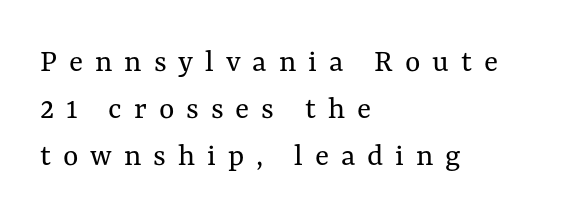
{"italic": "no", "bold": "no", "weight": "regular", "width": "normal", "stroke_contrast": "medium", "x_height": "medium", "monospaced": "no", "underline": "no", "align": "left", "line_spacing": "normal", "line_spacing_ratio": 1.42, "letter_spacing": "wide", "letter_spacing_em": 0.36, "glyph_px": 33}
